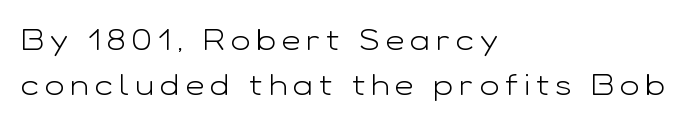
{"serif": "no", "italic": "no", "bold": "no", "weight": "light", "width": "wide", "stroke_contrast": "low", "x_height": "medium", "monospaced": "no", "underline": "no", "align": "left", "line_spacing": "normal", "line_spacing_ratio": 1.56, "letter_spacing": "wide", "letter_spacing_em": 0.21, "glyph_px": 29}
